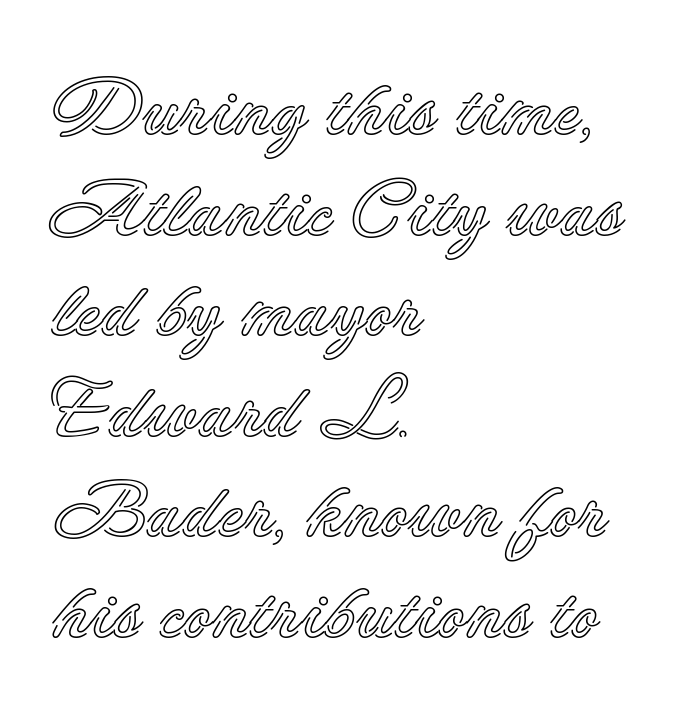
{"width": "normal", "x_height": "small", "monospaced": "no", "underline": "no", "align": "left", "line_spacing": "normal", "line_spacing_ratio": 1.29, "letter_spacing": "normal", "letter_spacing_em": 0.0, "glyph_px": 78}
